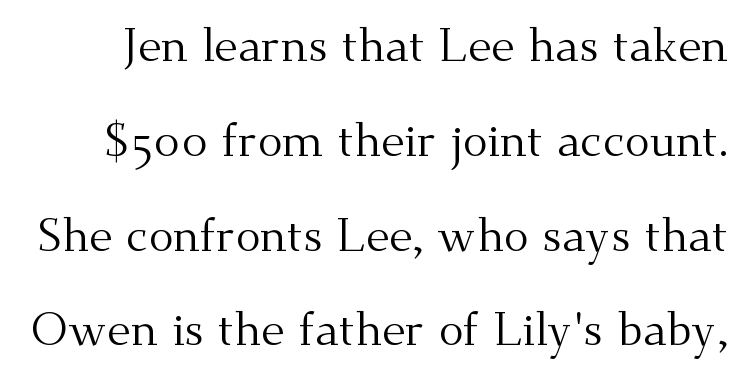
{"serif": "yes", "italic": "no", "bold": "no", "weight": "regular", "width": "normal", "stroke_contrast": "medium", "x_height": "small", "monospaced": "no", "underline": "no", "line_spacing": "loose", "line_spacing_ratio": 2.06, "letter_spacing": "normal", "letter_spacing_em": 0.0, "glyph_px": 46}
